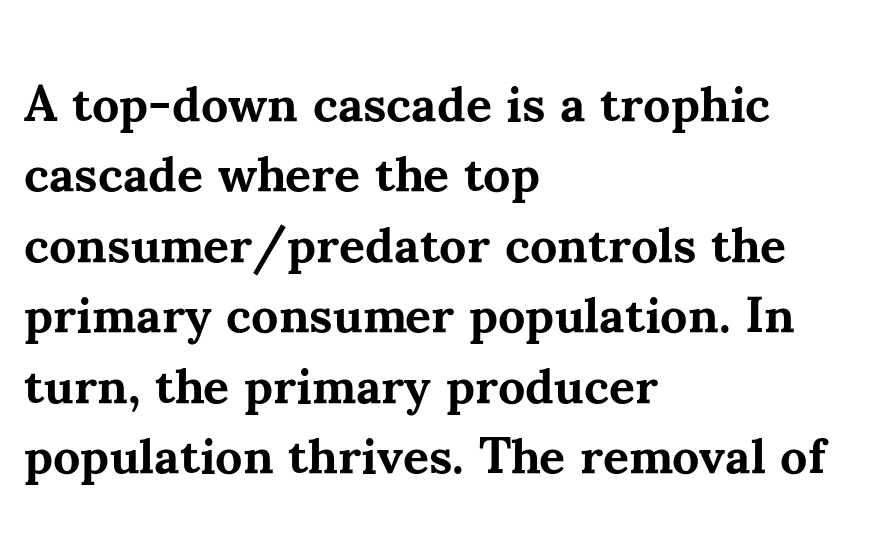
Q: Is the text bold? A: Yes.
Q: Is the text italic (slanted)? A: No, it is upright.
Q: Is the typeface a serif or a sans-serif typeface? A: Serif.
Q: Is the text underlined? A: No.
Q: How is the paragraph aligned? A: Left-aligned.
Q: Is the spacing between letters normal or unusually wide? A: Normal.
Q: Is the spacing between lines tight, normal or loose? A: Normal.
Q: Width (condensed, normal, or wide)? A: Normal.
Q: Stroke contrast? A: Medium.
Q: x-height? A: Small.
Q: Monospaced? A: No.
